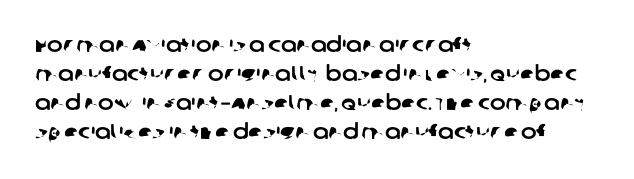
The image shows 21 px text type; set left-aligned, normal line spacing (1.38x), normal letter spacing, not underlined.
